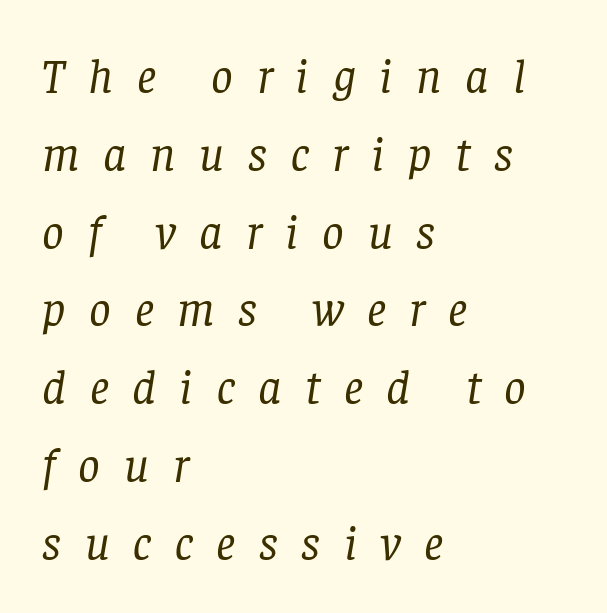
Q: Is the text bold? A: No.
Q: Is the text italic (slanted)? A: Yes, it leans right by about 8 degrees.
Q: Is the typeface a serif or a sans-serif typeface? A: Serif.
Q: Is the text underlined? A: No.
Q: How is the paragraph aligned? A: Left-aligned.
Q: Is the spacing between letters normal or unusually wide? A: Unusually wide.
Q: Is the spacing between lines tight, normal or loose? A: Normal.
Q: Width (condensed, normal, or wide)? A: Normal.
Q: Stroke contrast? A: Low.
Q: x-height? A: Large.
Q: Monospaced? A: No.
